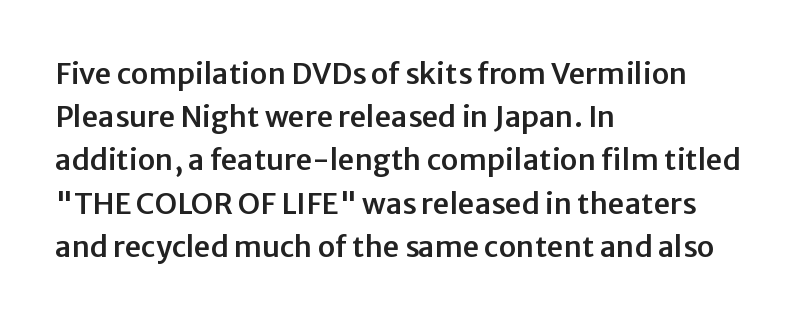
{"serif": "no", "italic": "no", "width": "normal", "stroke_contrast": "low", "x_height": "medium", "monospaced": "no", "underline": "no", "align": "left", "line_spacing": "normal", "line_spacing_ratio": 1.49, "letter_spacing": "normal", "letter_spacing_em": 0.0, "glyph_px": 29}
